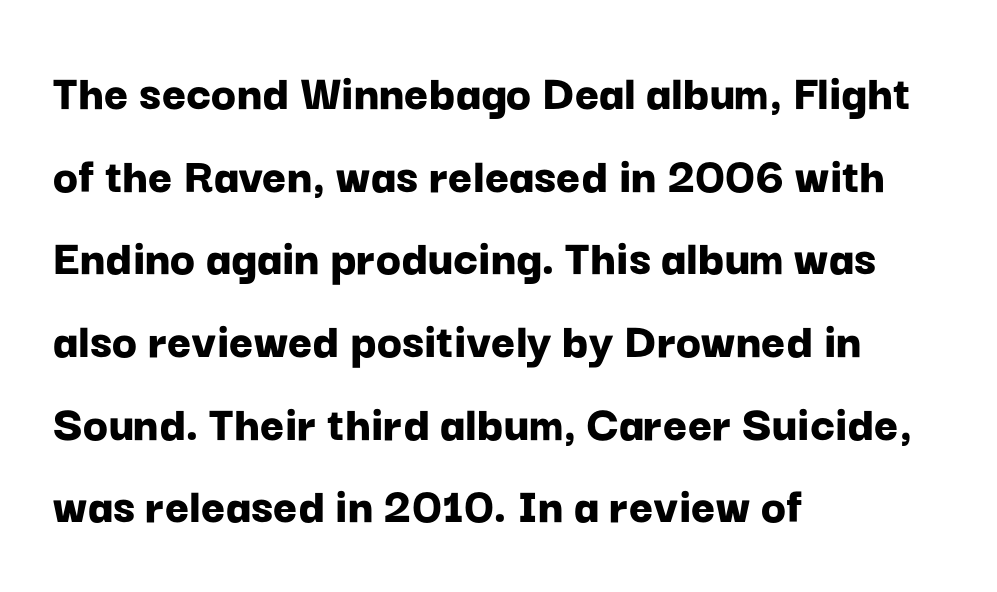
Q: Is the text bold? A: Yes.
Q: Is the text italic (slanted)? A: No, it is upright.
Q: Is the typeface a serif or a sans-serif typeface? A: Sans-serif.
Q: Is the text underlined? A: No.
Q: How is the paragraph aligned? A: Left-aligned.
Q: Is the spacing between letters normal or unusually wide? A: Normal.
Q: Is the spacing between lines tight, normal or loose? A: Normal.
Q: Width (condensed, normal, or wide)? A: Normal.
Q: Stroke contrast? A: Low.
Q: x-height? A: Medium.
Q: Monospaced? A: No.
